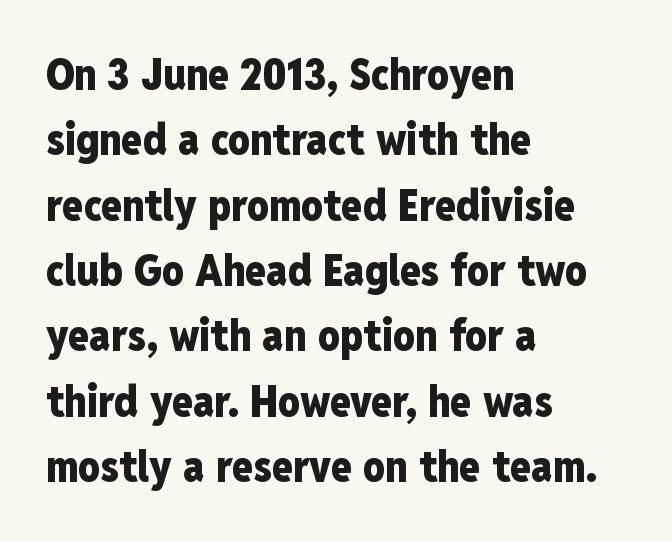
Rows of type keep a routine distance in the vertical direction. Typeset ragged right — the left edge is the straight one. Every stem runs plumb, perpendicular to the baseline. You could call the tracking neutral — neither tight nor loose. You could not count columns in this text — the font is proportionally spaced. Each row of text sits above clean, open space.
